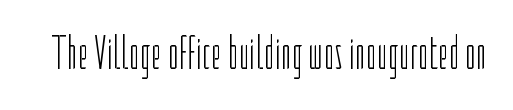
The image shows 47 px light, condensed sans-serif type, upright; set normal letter spacing, not underlined; low stroke contrast and a medium x-height.
